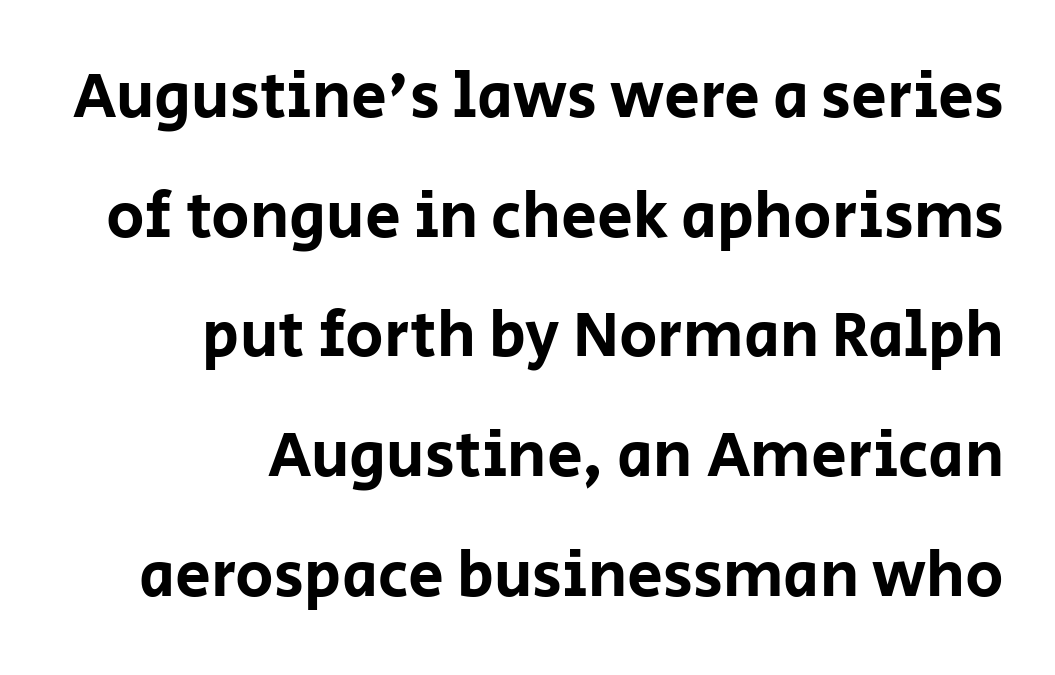
Q: Is the text italic (slanted)? A: No, it is upright.
Q: Is the typeface a serif or a sans-serif typeface? A: Sans-serif.
Q: Is the text underlined? A: No.
Q: How is the paragraph aligned? A: Right-aligned.
Q: Is the spacing between letters normal or unusually wide? A: Normal.
Q: Width (condensed, normal, or wide)? A: Normal.
Q: Stroke contrast? A: Low.
Q: x-height? A: Large.
Q: Monospaced? A: No.
